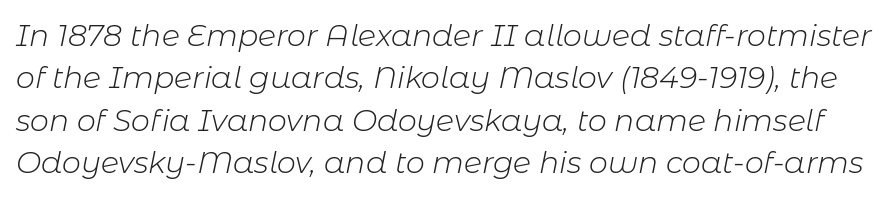
Q: Is the text bold? A: No.
Q: Is the text italic (slanted)? A: Yes, it leans right by about 11 degrees.
Q: Is the text underlined? A: No.
Q: Is the spacing between letters normal or unusually wide? A: Normal.
Q: Is the spacing between lines tight, normal or loose? A: Normal.
Q: Width (condensed, normal, or wide)? A: Normal.
Q: Stroke contrast? A: Low.
Q: x-height? A: Medium.
Q: Monospaced? A: No.
